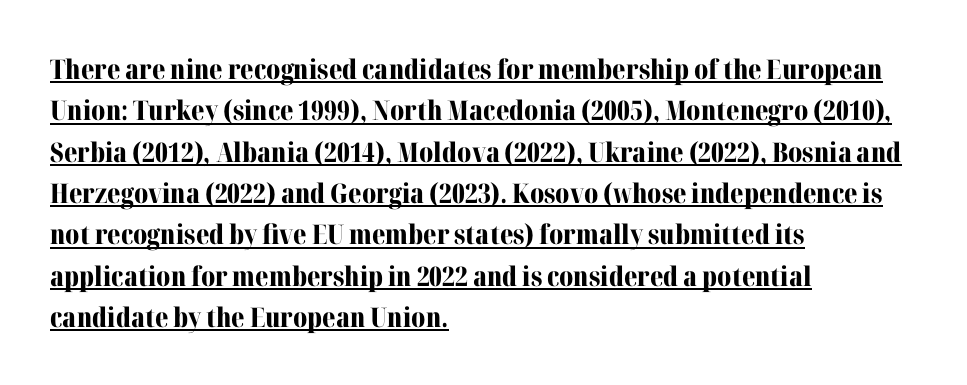
The image shows 27 px bold type, upright; set left-aligned, normal line spacing (1.53x), normal letter spacing, underlined.
